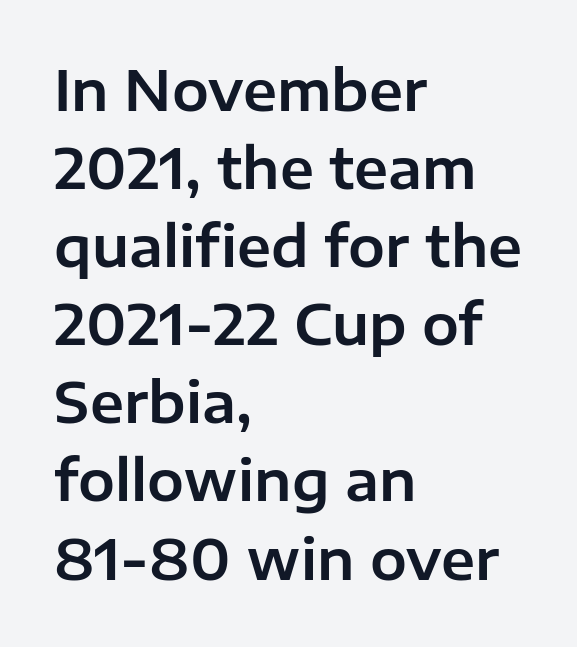
The face used here is a sans, in the tradition of grotesques and geometrics. A typesetter would call this proportional, since set widths differ per character. It's the straight-up-and-down kind of type. Anything drawn beneath the words? Only blank space.
